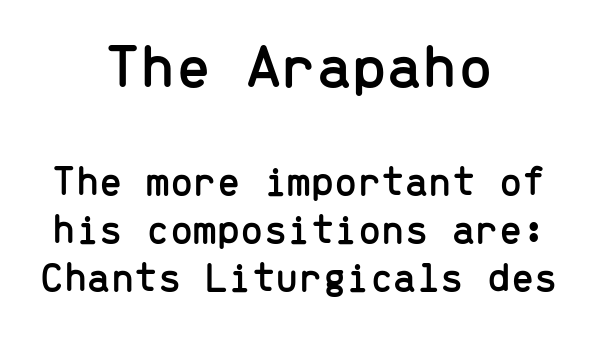
Q: Is the text italic (slanted)? A: No, it is upright.
Q: Is the typeface a serif or a sans-serif typeface? A: Sans-serif.
Q: Is the text underlined? A: No.
Q: How is the paragraph aligned? A: Centered.
Q: Is the spacing between letters normal or unusually wide? A: Normal.
Q: Is the spacing between lines tight, normal or loose? A: Tight.
Q: Which block of text is set in a larger size, the first (top) or the second (bottom)? A: The first (top) one.
Q: Width (condensed, normal, or wide)? A: Normal.
Q: Stroke contrast? A: Low.
Q: x-height? A: Medium.
Q: Monospaced? A: Yes.
